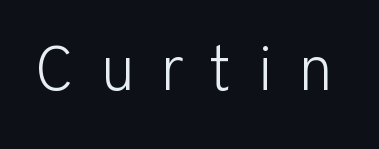
{"serif": "no", "italic": "no", "bold": "no", "weight": "light", "width": "normal", "stroke_contrast": "low", "x_height": "medium", "monospaced": "no", "underline": "no", "letter_spacing": "wide", "letter_spacing_em": 0.4, "glyph_px": 63}
